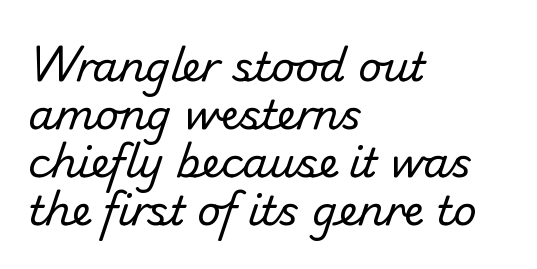
{"serif": "no", "bold": "no", "weight": "regular", "width": "normal", "stroke_contrast": "low", "x_height": "small", "monospaced": "no", "underline": "no", "align": "left", "line_spacing_ratio": 1.17, "letter_spacing": "normal", "letter_spacing_em": 0.0, "glyph_px": 41}
